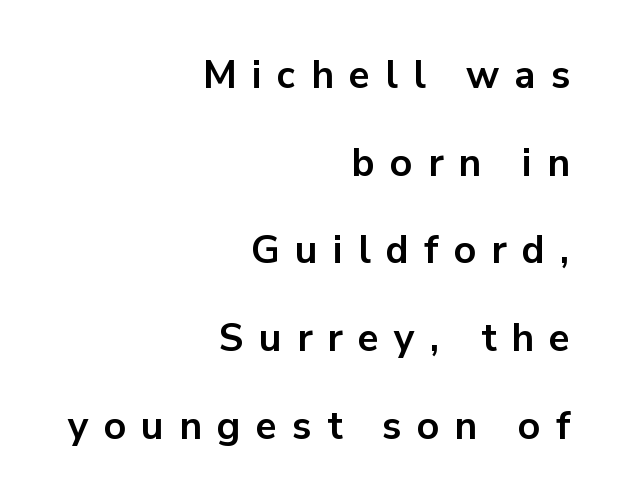
The image shows 39 px bold sans-serif type, upright; set right-aligned, loose line spacing (2.25x), unusually wide letter spacing (+0.39 em), not underlined; low stroke contrast and a medium x-height.
